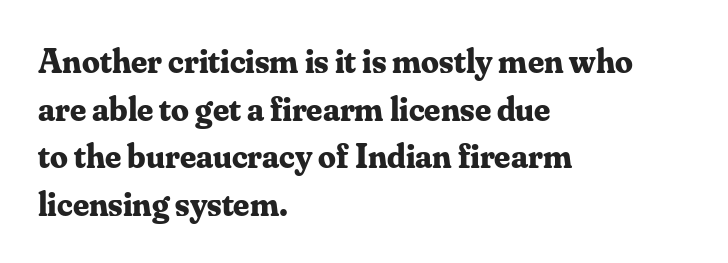
The image shows 35 px bold serif type, upright; set left-aligned, normal line spacing (1.36x), normal letter spacing, not underlined; medium stroke contrast and a small x-height.
